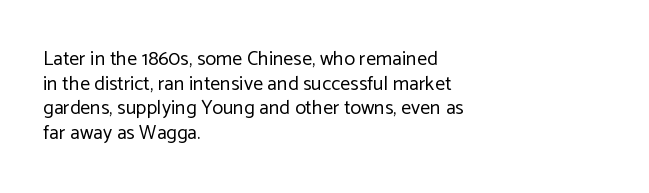
The image shows 20 px text type, upright; set left-aligned, line spacing 1.23x, normal letter spacing, not underlined.
